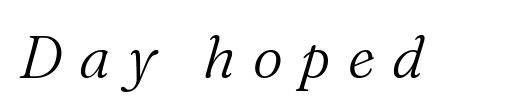
Q: Is the text bold? A: No.
Q: Is the text italic (slanted)? A: Yes, it leans right by about 16 degrees.
Q: Is the typeface a serif or a sans-serif typeface? A: Serif.
Q: Is the text underlined? A: No.
Q: Is the spacing between letters normal or unusually wide? A: Unusually wide.
Q: Width (condensed, normal, or wide)? A: Normal.
Q: Stroke contrast? A: Medium.
Q: x-height? A: Medium.
Q: Monospaced? A: No.
